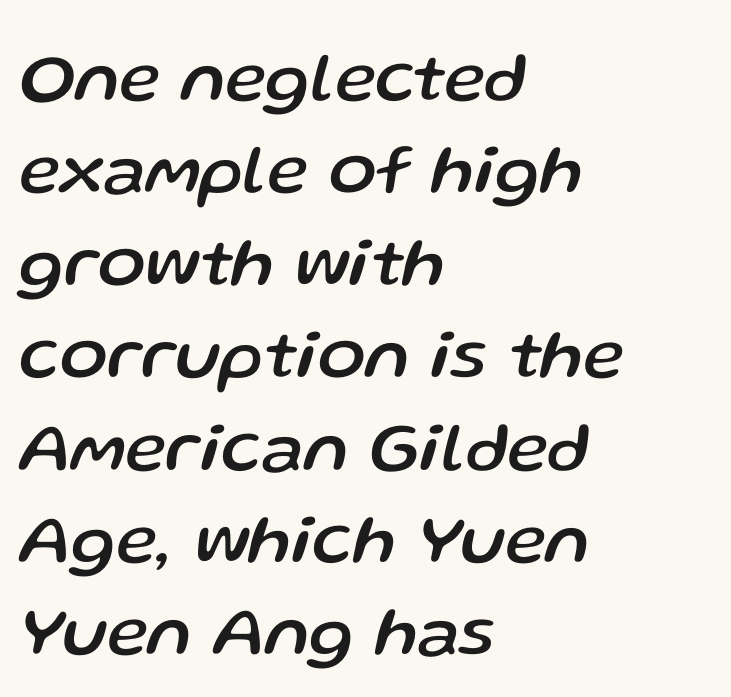
The image shows 70 px text type, italic (leaning right); set left-aligned, normal line spacing (1.32x), normal letter spacing, not underlined; low stroke contrast and a medium x-height.
